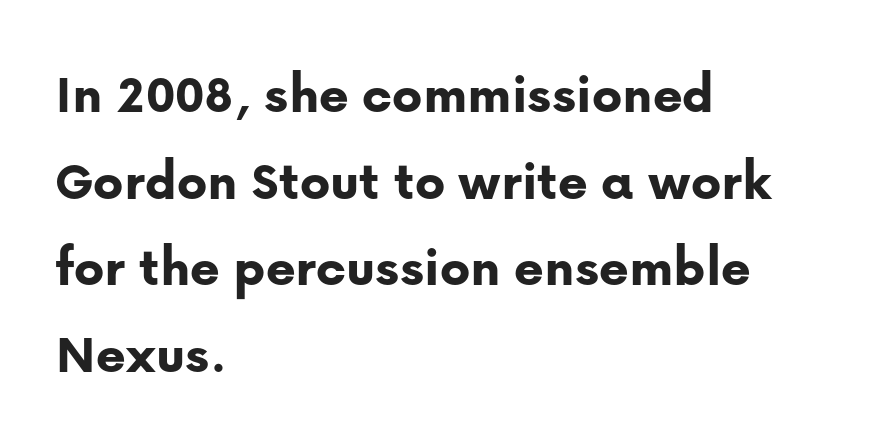
{"serif": "no", "italic": "no", "bold": "yes", "weight": "bold", "width": "normal", "stroke_contrast": "low", "x_height": "medium", "monospaced": "no", "underline": "no", "align": "left", "line_spacing": "normal", "line_spacing_ratio": 1.52, "letter_spacing": "normal", "letter_spacing_em": 0.0, "glyph_px": 57}
